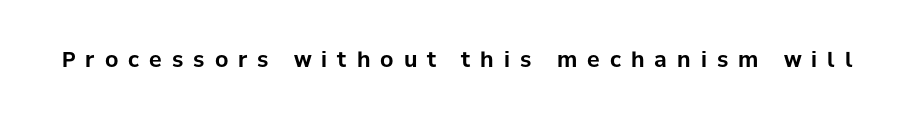
Q: Is the text bold? A: Yes.
Q: Is the text italic (slanted)? A: No, it is upright.
Q: Is the text underlined? A: No.
Q: Is the spacing between letters normal or unusually wide? A: Unusually wide.
